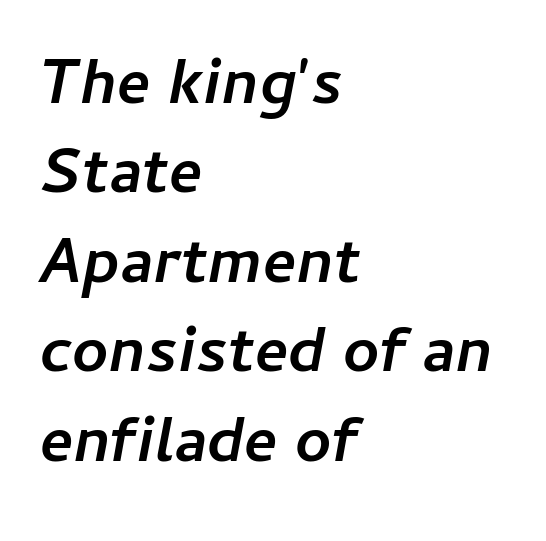
Q: Is the text bold? A: Yes.
Q: Is the text italic (slanted)? A: Yes, it leans right by about 11 degrees.
Q: Is the text underlined? A: No.
Q: How is the paragraph aligned? A: Left-aligned.
Q: Is the spacing between letters normal or unusually wide? A: Normal.
Q: Is the spacing between lines tight, normal or loose? A: Normal.
Q: Width (condensed, normal, or wide)? A: Normal.
Q: Stroke contrast? A: Low.
Q: x-height? A: Medium.
Q: Monospaced? A: No.
